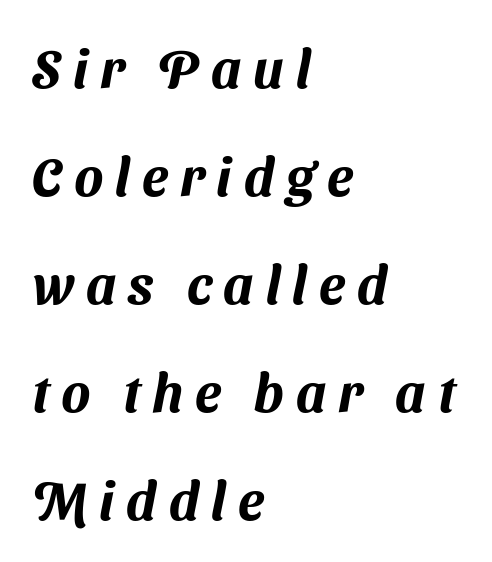
Does the type have serifs? No, each stem ends abruptly. One glance says open: line gaps are wider than usual. Alignment: flush left. The rendering uses natural spacing where letterforms have individual widths. Glance below the letters and you will spot only blank space. Short note: letters widely spaced.
